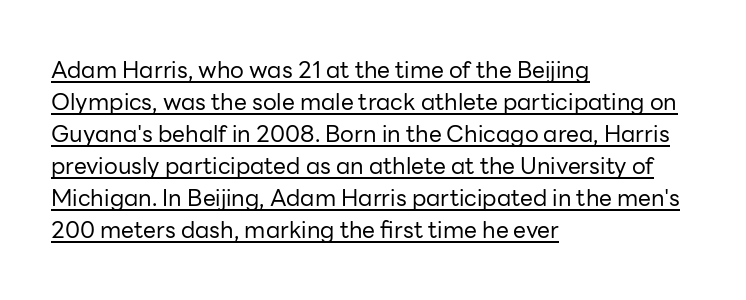
{"italic": "no", "bold": "no", "underline": "yes", "align": "left", "line_spacing": "normal", "line_spacing_ratio": 1.39, "letter_spacing": "normal", "letter_spacing_em": 0.0, "glyph_px": 23}
